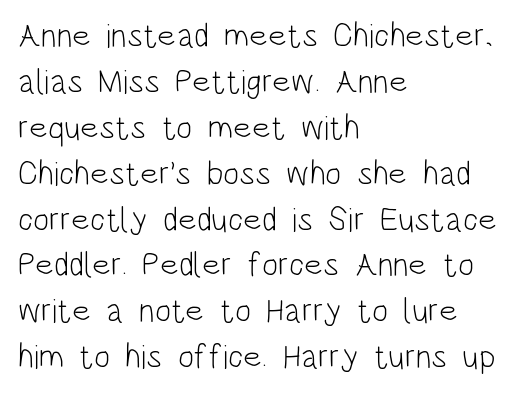
The image shows 34 px light, condensed sans-serif type, upright; set left-aligned, normal line spacing (1.35x), normal letter spacing, not underlined; low stroke contrast and a large x-height.
